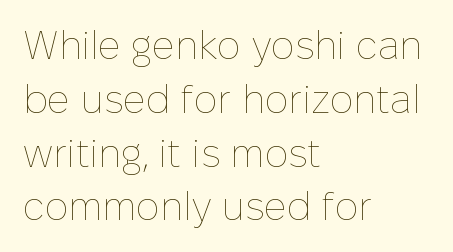
Q: Is the text bold? A: No.
Q: Is the text italic (slanted)? A: No, it is upright.
Q: Is the text underlined? A: No.
Q: How is the paragraph aligned? A: Left-aligned.
Q: Is the spacing between letters normal or unusually wide? A: Normal.
Q: Is the spacing between lines tight, normal or loose? A: Normal.
Q: Width (condensed, normal, or wide)? A: Normal.
Q: Stroke contrast? A: Low.
Q: x-height? A: Medium.
Q: Monospaced? A: No.
